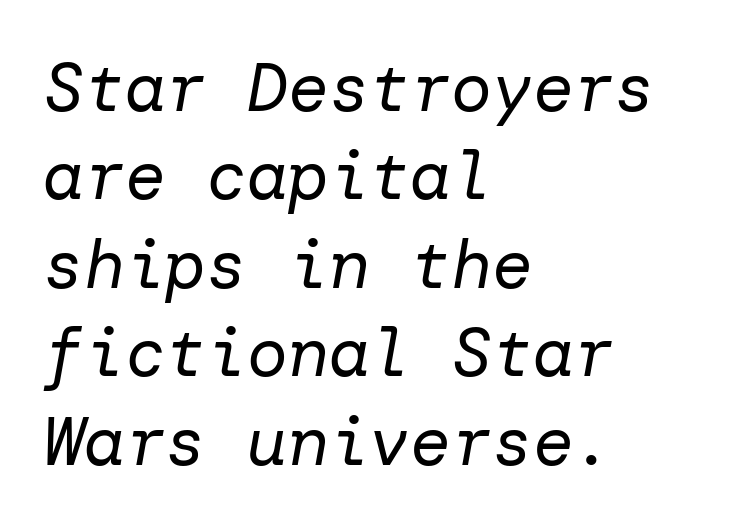
The image shows 68 px regular-weight type, italic (leaning right); set left-aligned, normal line spacing (1.3x), normal letter spacing, not underlined; low stroke contrast and a medium x-height.
